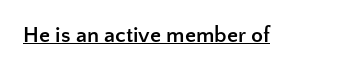
{"italic": "no", "bold": "yes", "underline": "yes", "letter_spacing": "normal", "letter_spacing_em": 0.0, "glyph_px": 22}
